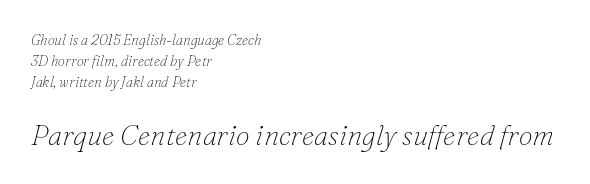
{"serif": "yes", "italic": "yes", "lean": "right", "slant_degrees": 16, "bold": "no", "weight": "thin", "width": "normal", "stroke_contrast": "low", "x_height": "small", "monospaced": "no", "underline": "no", "align": "left", "line_spacing": "normal", "line_spacing_ratio": 1.51, "letter_spacing": "normal", "letter_spacing_em": 0.0, "larger_block": "second", "size_ratio": 2.0, "glyph_px": 28}
